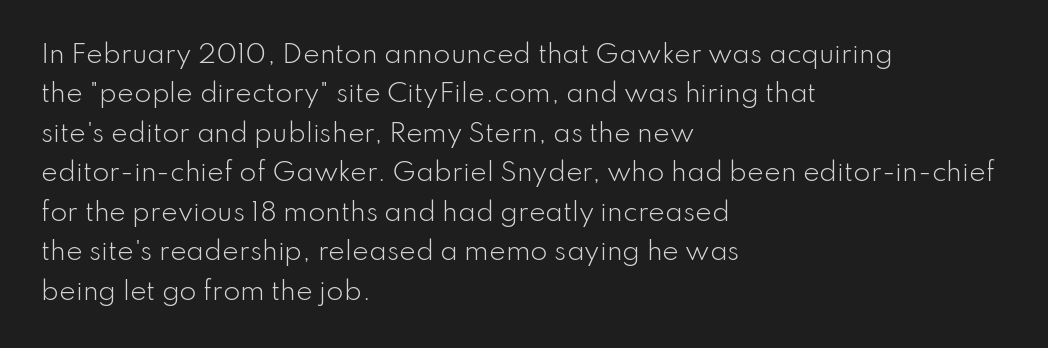
{"italic": "no", "bold": "no", "underline": "no", "align": "left", "line_spacing": "normal", "line_spacing_ratio": 1.58, "letter_spacing": "normal", "letter_spacing_em": 0.0, "glyph_px": 25}
